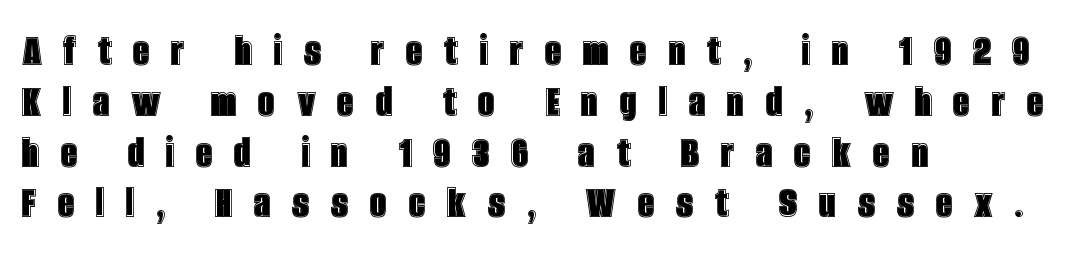
{"italic": "no", "width": "condensed", "x_height": "large", "monospaced": "no", "underline": "no", "align": "left", "line_spacing": "tight", "line_spacing_ratio": 1.08, "letter_spacing": "wide", "letter_spacing_em": 0.46, "glyph_px": 47}
